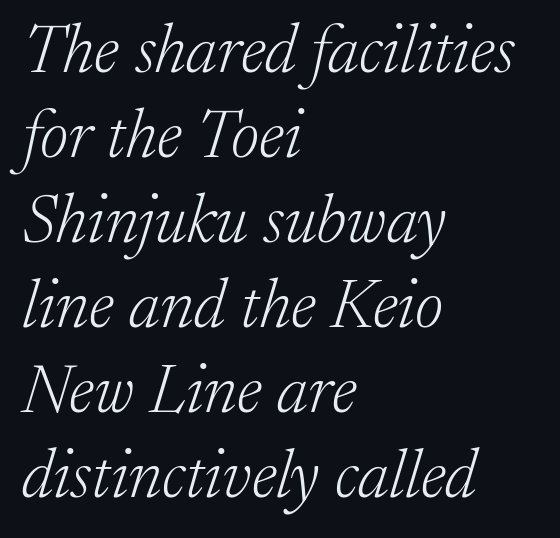
{"serif": "yes", "italic": "yes", "lean": "right", "slant_degrees": 17, "bold": "no", "weight": "light", "width": "normal", "stroke_contrast": "low", "x_height": "medium", "monospaced": "no", "underline": "no", "align": "left", "line_spacing": "normal", "line_spacing_ratio": 1.25, "letter_spacing": "normal", "letter_spacing_em": 0.0, "glyph_px": 68}
